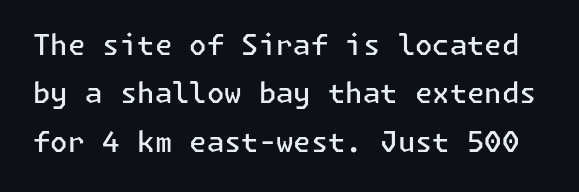
Q: Is the text bold? A: Semi-bold.
Q: Is the text italic (slanted)? A: No, it is upright.
Q: Is the typeface a serif or a sans-serif typeface? A: Sans-serif.
Q: Is the text underlined? A: No.
Q: Is the spacing between letters normal or unusually wide? A: Normal.
Q: Width (condensed, normal, or wide)? A: Normal.
Q: Stroke contrast? A: Low.
Q: x-height? A: Medium.
